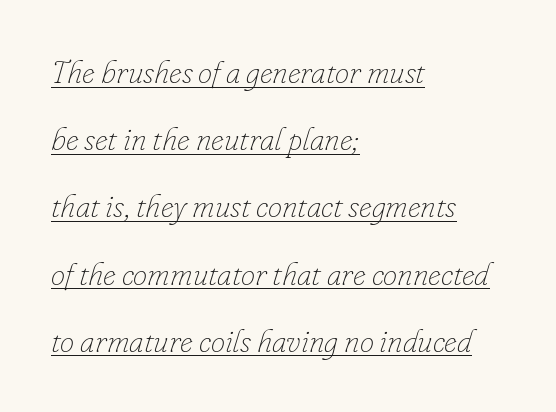
The image shows 32 px thin type, italic (leaning right); set left-aligned, loose line spacing (2.1x), normal letter spacing, underlined; low stroke contrast and a small x-height.
